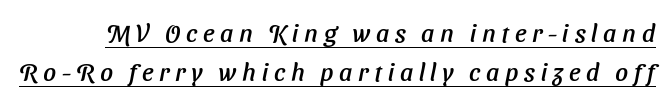
The image shows 25 px text type; set normal line spacing (1.55x), unusually wide letter spacing (+0.23 em), underlined.
